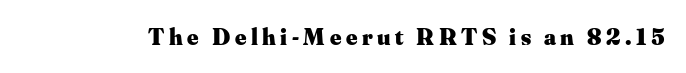
Q: Is the text bold? A: Yes.
Q: Is the text italic (slanted)? A: No, it is upright.
Q: Is the text underlined? A: No.
